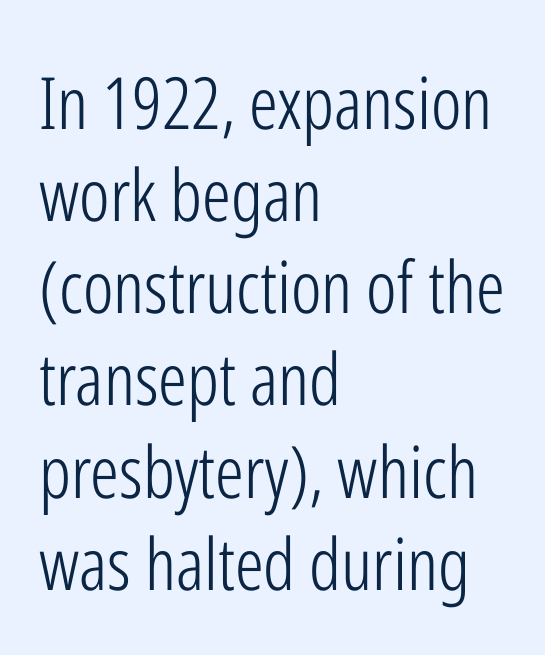
Character widths vary here, with narrow letters taking less room than wide ones. Stems here are at most as thick as an everyday book face. Anything drawn beneath the words? Only blank space. Does the lettering tilt? It doesn't — this is upright. The font family rendered here belongs to the sans-serif group.
